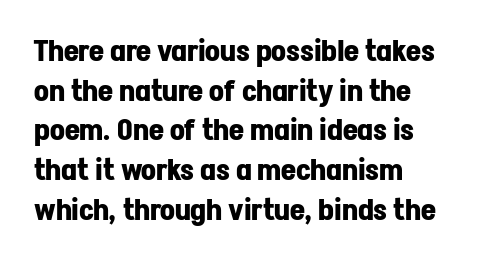
{"serif": "no", "italic": "no", "bold": "yes", "weight": "bold", "width": "normal", "stroke_contrast": "low", "x_height": "medium", "monospaced": "no", "underline": "no", "align": "left", "line_spacing": "normal", "line_spacing_ratio": 1.37, "letter_spacing": "normal", "letter_spacing_em": 0.0, "glyph_px": 29}
